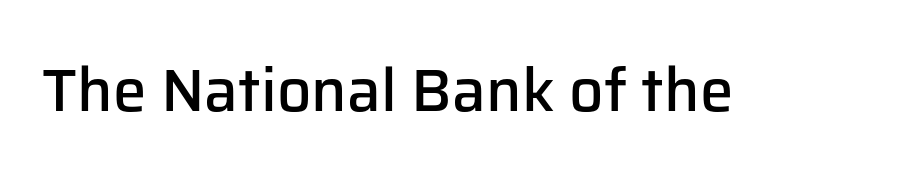
The gaps between neighbouring characters are ordinary and unremarkable. The words here are not underlined. You could not count columns in this text — the font is proportionally spaced. Does the type have serifs? No, each stem ends abruptly. Notice how the stems are strictly vertical — no italics here. A somewhat darkened texture: the type is semibold rather than bold.
